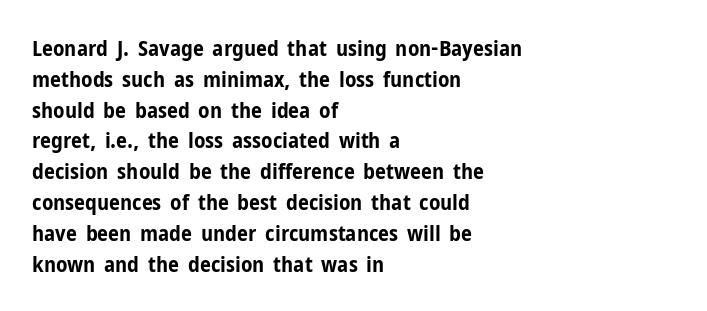
Q: Is the text bold? A: Yes.
Q: Is the text italic (slanted)? A: No, it is upright.
Q: Is the text underlined? A: No.
Q: How is the paragraph aligned? A: Left-aligned.
Q: Is the spacing between letters normal or unusually wide? A: Normal.
Q: Is the spacing between lines tight, normal or loose? A: Normal.
